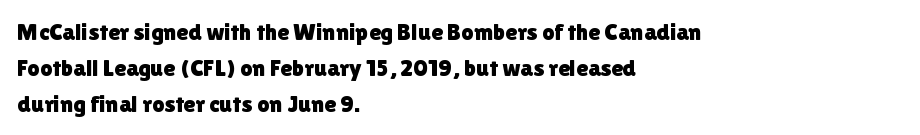
Summary of vertical rhythm: regular, with standard interline spacing. Is the block centered? No — it sits flush against the left margin. Nobody drew a line under any word here. Unlike italic type, these characters show no tilt at all.
